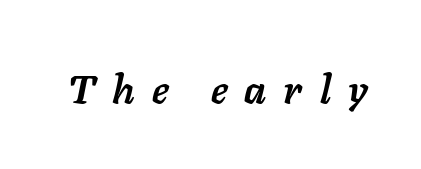
The letters are slanted; this is an italic face. Looks like regular typesetting: each glyph gets only the width it needs. Strong, thick strokes mark this as bold type. The area under the type is left untouched.
